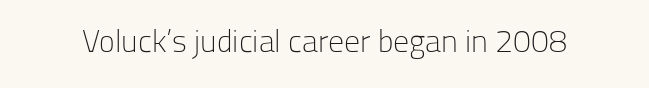
{"serif": "no", "italic": "no", "bold": "no", "weight": "light", "width": "normal", "stroke_contrast": "low", "x_height": "medium", "monospaced": "no", "underline": "no", "letter_spacing": "normal", "letter_spacing_em": 0.0, "glyph_px": 32}
